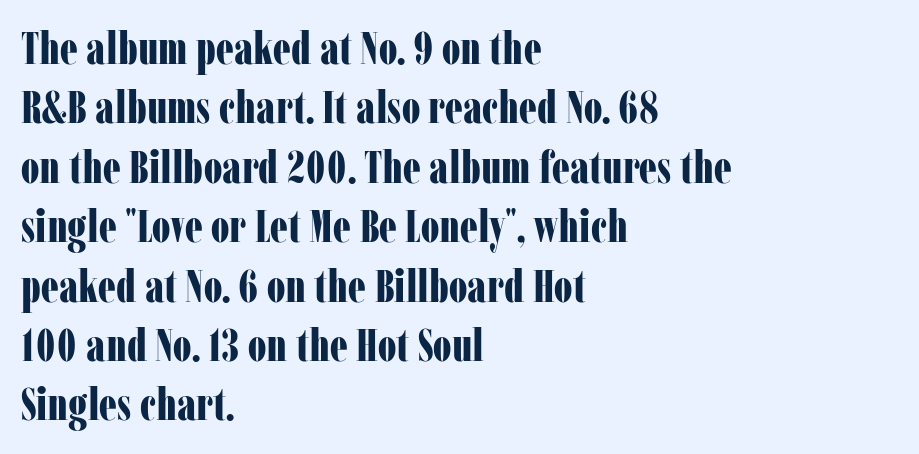
Q: Is the text bold? A: Yes.
Q: Is the text italic (slanted)? A: No, it is upright.
Q: Is the typeface a serif or a sans-serif typeface? A: Serif.
Q: Is the text underlined? A: No.
Q: How is the paragraph aligned? A: Left-aligned.
Q: Is the spacing between letters normal or unusually wide? A: Normal.
Q: Is the spacing between lines tight, normal or loose? A: Normal.
Q: Width (condensed, normal, or wide)? A: Condensed.
Q: Stroke contrast? A: Low.
Q: x-height? A: Medium.
Q: Monospaced? A: No.
